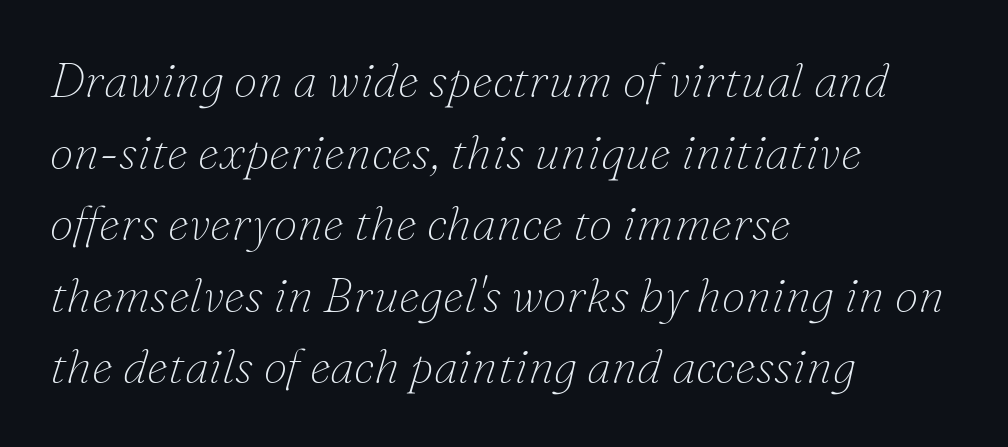
Q: Is the text bold? A: No.
Q: Is the text italic (slanted)? A: Yes, it leans right by about 16 degrees.
Q: Is the typeface a serif or a sans-serif typeface? A: Serif.
Q: Is the text underlined? A: No.
Q: How is the paragraph aligned? A: Left-aligned.
Q: Is the spacing between letters normal or unusually wide? A: Normal.
Q: Is the spacing between lines tight, normal or loose? A: Normal.
Q: Width (condensed, normal, or wide)? A: Normal.
Q: Stroke contrast? A: Low.
Q: x-height? A: Small.
Q: Monospaced? A: No.
